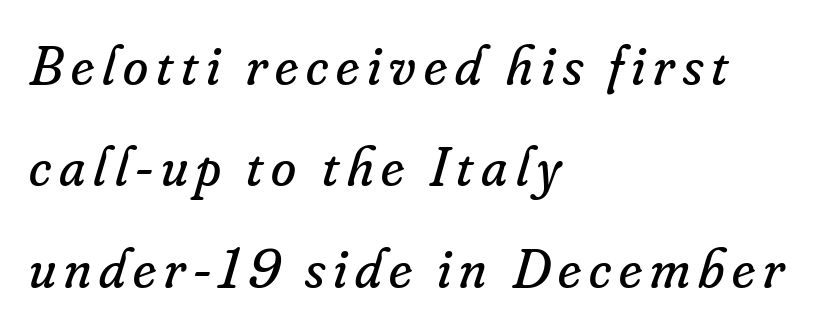
Q: Is the text bold? A: No.
Q: Is the text italic (slanted)? A: Yes, it leans right by about 16 degrees.
Q: Is the typeface a serif or a sans-serif typeface? A: Serif.
Q: Is the text underlined? A: No.
Q: How is the paragraph aligned? A: Left-aligned.
Q: Width (condensed, normal, or wide)? A: Normal.
Q: Stroke contrast? A: Low.
Q: x-height? A: Small.
Q: Monospaced? A: No.
